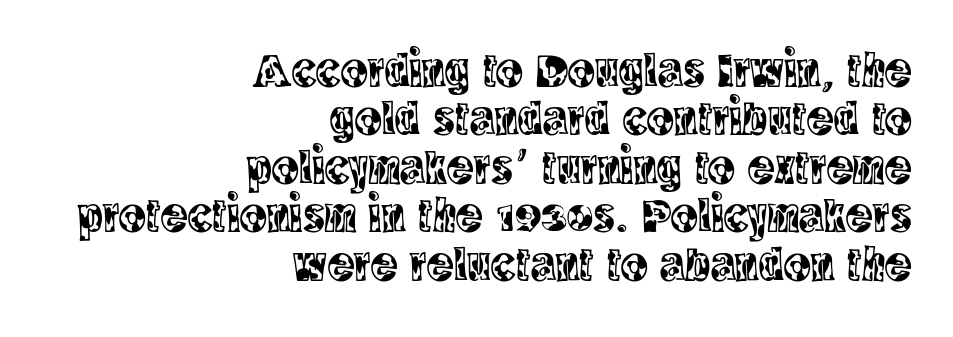
Q: Is the text italic (slanted)? A: No, it is upright.
Q: Is the typeface a serif or a sans-serif typeface? A: Serif.
Q: Is the text underlined? A: No.
Q: How is the paragraph aligned? A: Right-aligned.
Q: Is the spacing between letters normal or unusually wide? A: Normal.
Q: Is the spacing between lines tight, normal or loose? A: Tight.
Q: Width (condensed, normal, or wide)? A: Condensed.
Q: x-height? A: Large.
Q: Monospaced? A: No.
